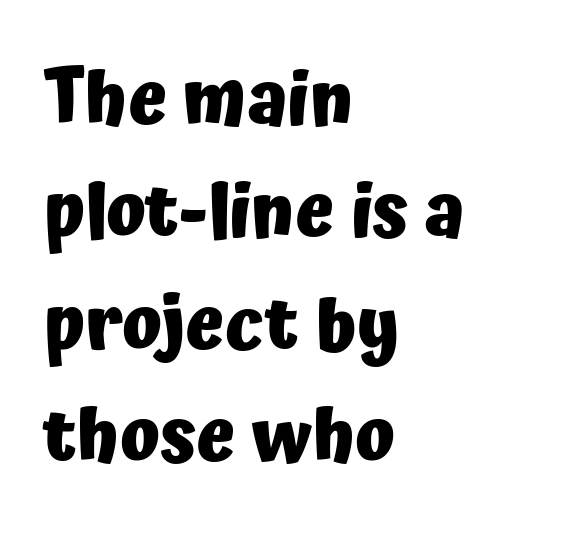
Character widths vary here, with narrow letters taking less room than wide ones. This is roman type, the default non-slanted kind. No word sits above an underline. Observe the ordinary spacing: letters are neighbours, not strangers. Every row of glyphs begins at an identical x-position on the left.
